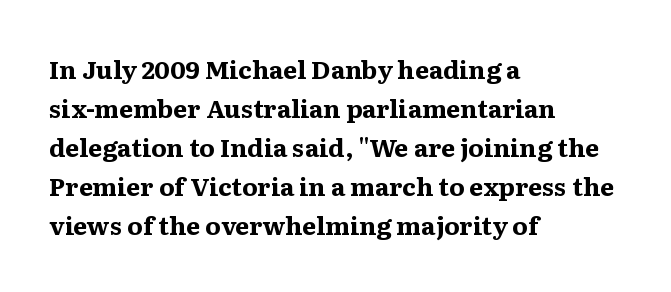
Vertical strokes here are truly vertical. In terms of letterspacing, this is plain default setting. This block has exactly the height ordinary leading produces. Pretty heavy lettering here — definitely bold.
